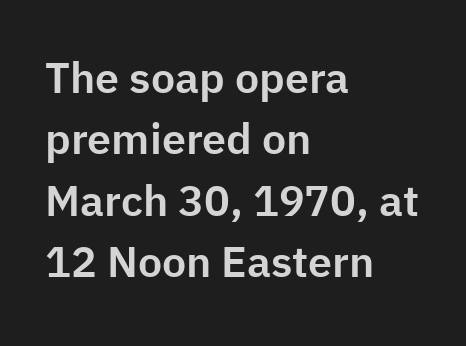
{"serif": "no", "italic": "no", "width": "normal", "stroke_contrast": "low", "x_height": "medium", "monospaced": "no", "underline": "no", "align": "left", "line_spacing": "normal", "line_spacing_ratio": 1.43, "letter_spacing": "normal", "letter_spacing_em": 0.0, "glyph_px": 43}
